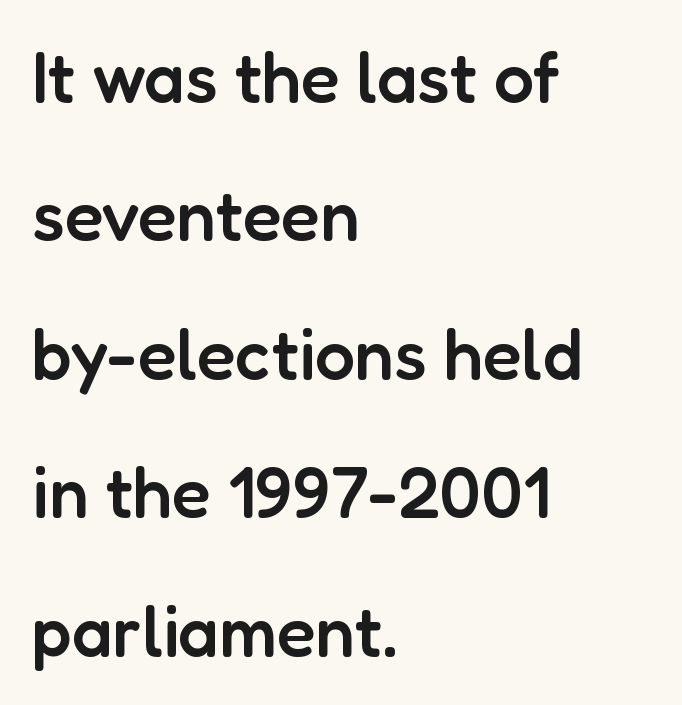
These lines stack with their left ends in a neat column. Type style note: lacks serifs. Each glyph is drawn with semibold strokes, heavier than normal yet not fully bold. Every stem runs plumb, perpendicular to the baseline. The rendering uses a large line-height, opening up the rows. A typesetter would call this zero additional tracking.
